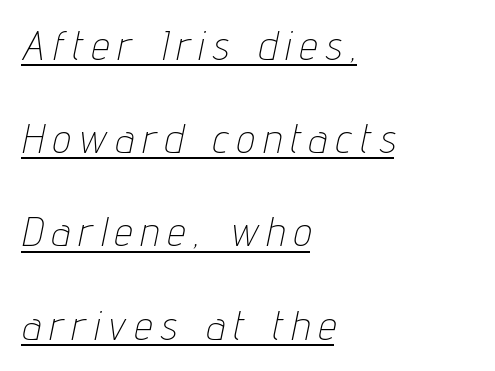
The image shows 40 px thin, condensed type, italic (leaning right); set left-aligned, loose line spacing (2.33x), unusually wide letter spacing (+0.23 em), underlined; low stroke contrast and a medium x-height.
